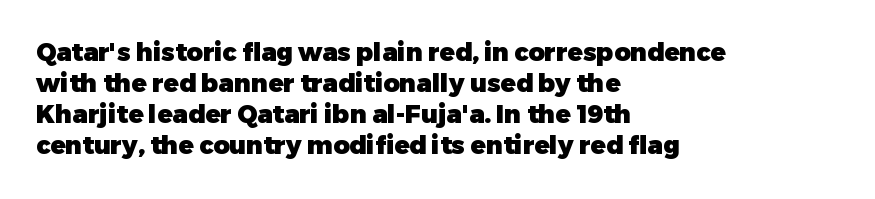
{"italic": "no", "bold": "yes", "underline": "no", "align": "left", "line_spacing_ratio": 1.24, "letter_spacing": "normal", "letter_spacing_em": 0.0, "glyph_px": 25}
